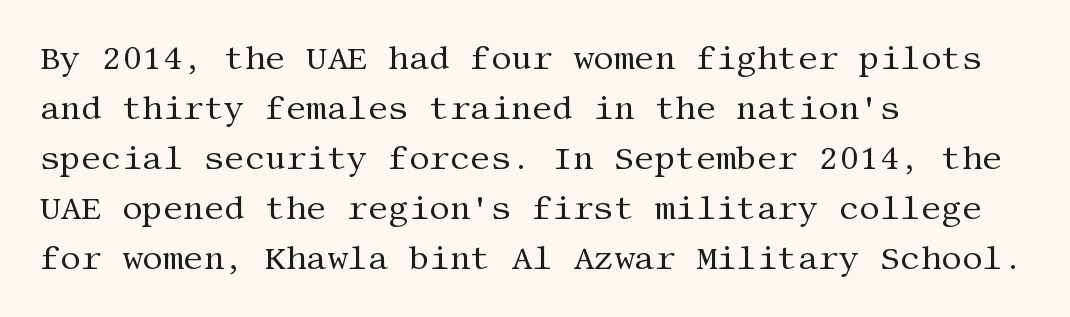
{"serif": "yes", "italic": "no", "bold": "no", "weight": "regular", "width": "normal", "stroke_contrast": "medium", "x_height": "large", "underline": "no", "align": "left", "line_spacing": "normal", "line_spacing_ratio": 1.56, "letter_spacing": "normal", "letter_spacing_em": 0.0, "glyph_px": 32}
